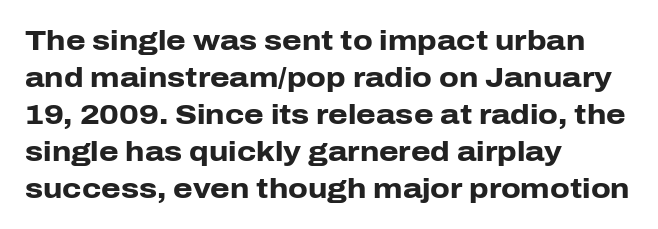
The image shows 28 px heavy sans-serif type, upright; set left-aligned, normal line spacing (1.32x), normal letter spacing, not underlined; low stroke contrast and a medium x-height.
